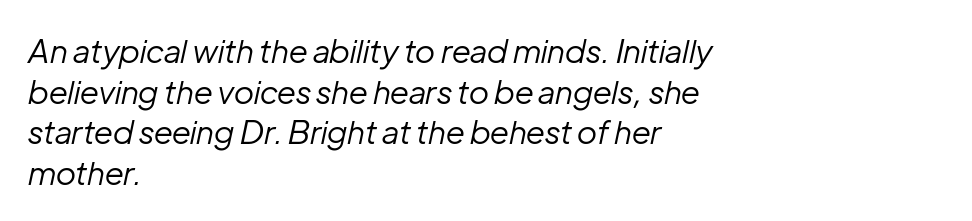
The image shows 32 px regular-weight type, italic (leaning right); set left-aligned, normal line spacing (1.27x), normal letter spacing, not underlined; low stroke contrast and a medium x-height.
